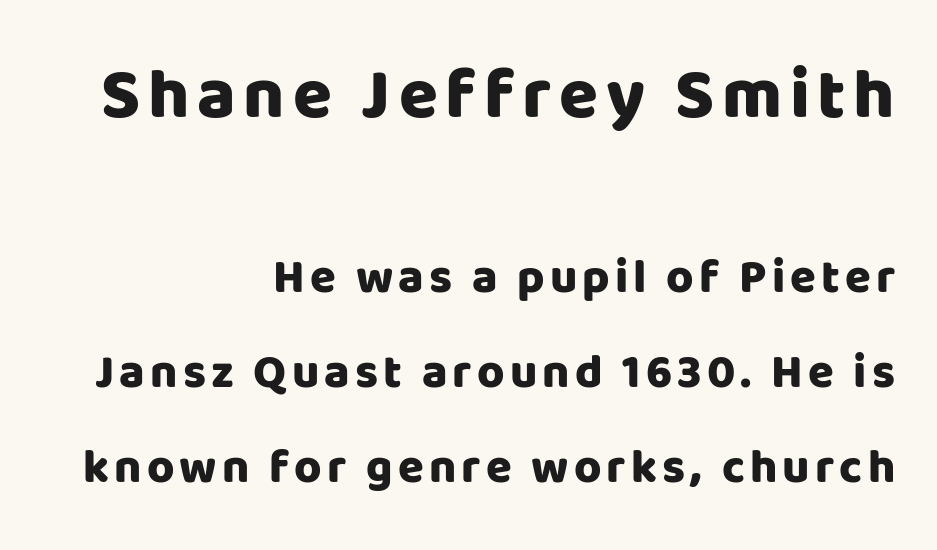
The image shows 71 px heavy sans-serif type, upright; set right-aligned, loose line spacing (2.02x), not underlined; the first (top) block is 1.51x larger; low stroke contrast and a large x-height.
